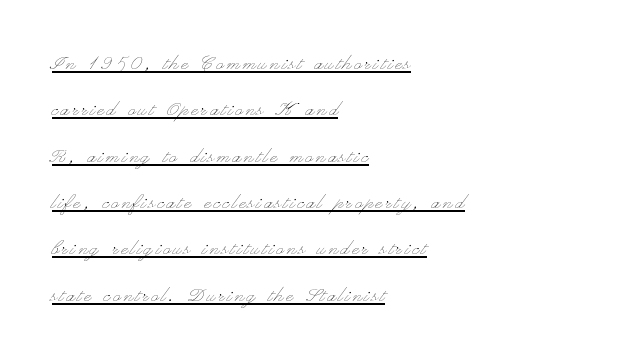
The rendering uses the underline text-decoration. Compared with typical paragraphs, the rows here are farther apart. Alignment: flush left. The typeface has the unassuming heft of standard copy or less.
